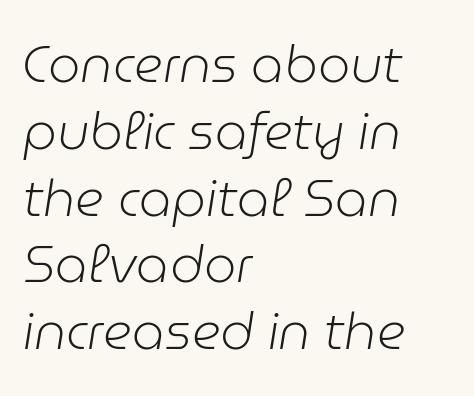
{"italic": "yes", "lean": "right", "slant_degrees": 9, "bold": "no", "weight": "light", "width": "normal", "stroke_contrast": "low", "x_height": "medium", "monospaced": "no", "underline": "no", "align": "left", "line_spacing": "normal", "line_spacing_ratio": 1.31, "letter_spacing": "normal", "letter_spacing_em": 0.0, "glyph_px": 51}
